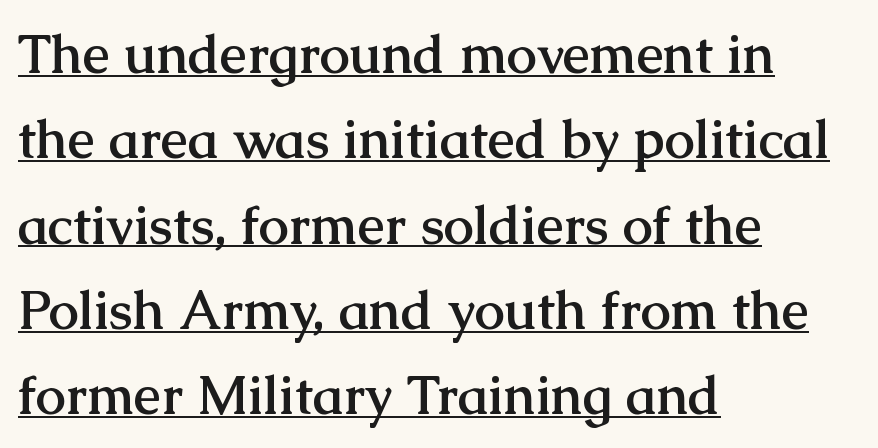
The image shows 54 px semibold serif type, upright; set left-aligned, normal line spacing (1.58x), normal letter spacing, underlined; medium stroke contrast and a medium x-height.
